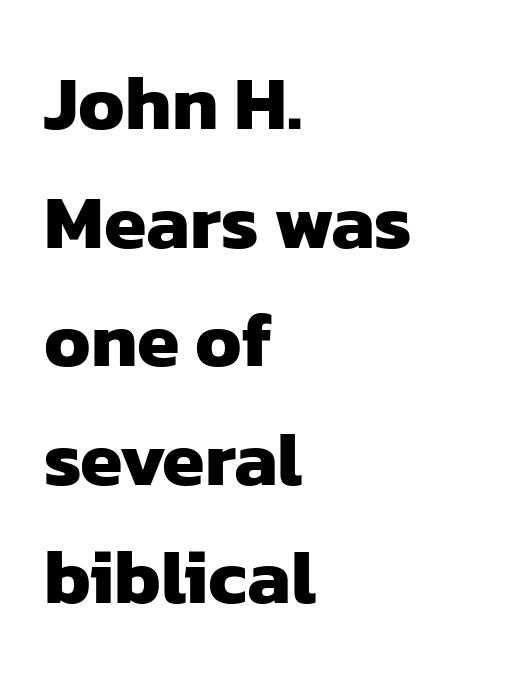
{"serif": "no", "bold": "yes", "weight": "heavy", "width": "normal", "stroke_contrast": "low", "x_height": "medium", "monospaced": "no", "underline": "no", "align": "left", "line_spacing": "normal", "line_spacing_ratio": 1.54, "letter_spacing": "normal", "letter_spacing_em": 0.0, "glyph_px": 77}
